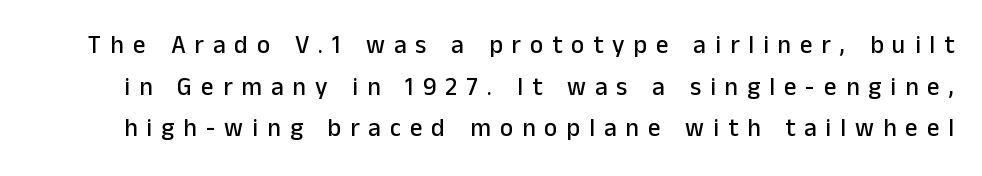
{"italic": "no", "underline": "no", "line_spacing": "normal", "line_spacing_ratio": 1.67, "letter_spacing": "wide", "letter_spacing_em": 0.36, "glyph_px": 25}
